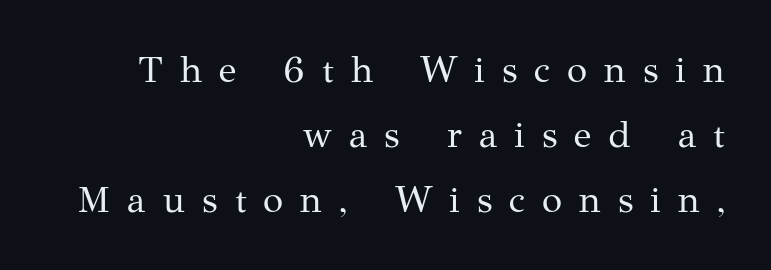
Q: Is the text bold? A: No.
Q: Is the text italic (slanted)? A: No, it is upright.
Q: Is the typeface a serif or a sans-serif typeface? A: Serif.
Q: Is the text underlined? A: No.
Q: How is the paragraph aligned? A: Right-aligned.
Q: Is the spacing between letters normal or unusually wide? A: Unusually wide.
Q: Width (condensed, normal, or wide)? A: Normal.
Q: Stroke contrast? A: Medium.
Q: x-height? A: Medium.
Q: Monospaced? A: No.
